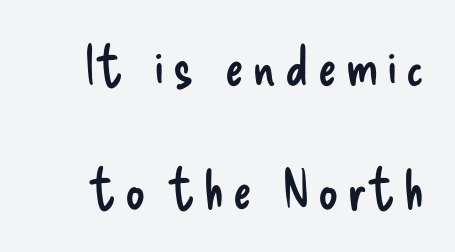
Quick note: underline off. Vertical stems look standard width or narrower in stroke. The letters carry no serifs — their stems end cleanly without finishing strokes. You could not count columns in this text — the font is proportionally spaced. Italic? Not at all — the glyphs are vertical. Airy leading.
